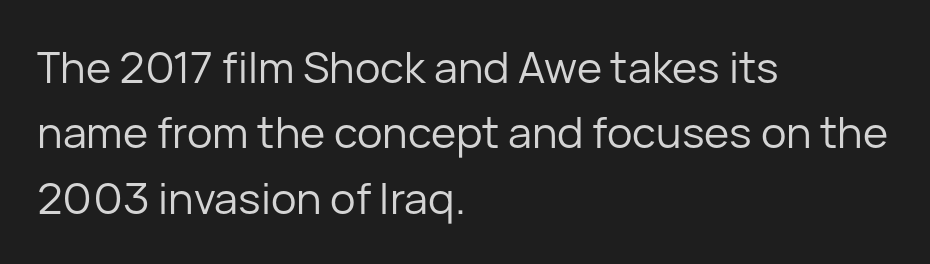
Q: Is the text bold? A: No.
Q: Is the text italic (slanted)? A: No, it is upright.
Q: Is the typeface a serif or a sans-serif typeface? A: Sans-serif.
Q: Is the text underlined? A: No.
Q: How is the paragraph aligned? A: Left-aligned.
Q: Is the spacing between letters normal or unusually wide? A: Normal.
Q: Is the spacing between lines tight, normal or loose? A: Normal.
Q: Width (condensed, normal, or wide)? A: Normal.
Q: Stroke contrast? A: Low.
Q: x-height? A: Medium.
Q: Monospaced? A: No.
